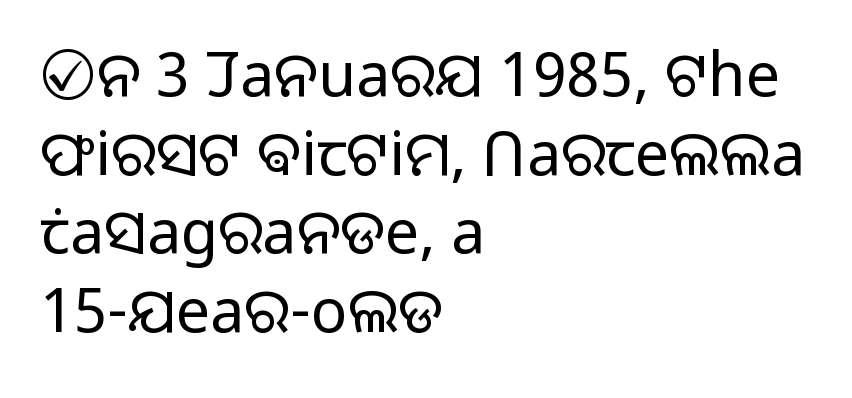
Compared with typical body copy, the letter spacing here is the same. Think of a printed novel: that variable character pitch is what you see here. Check the space under the baseline: it is left empty. Evenly set lines give the paragraph a standard silhouette. A typesetter would label this face a sans.
